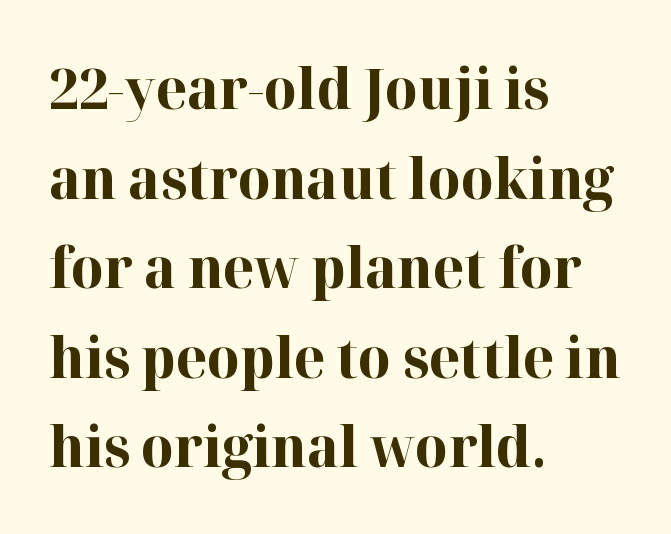
The gap between lines stays unmarked. This is serif lettering, the kind often seen in printed books. Compared with typical paragraphs, the rows here are spaced about the same. Typesetter's note: full bold, strokes at maximum text heaviness. This sample has the flowing, uneven cadence of proportional lettering. The text block is weighted toward the left margin, trailing off unevenly rightward.
